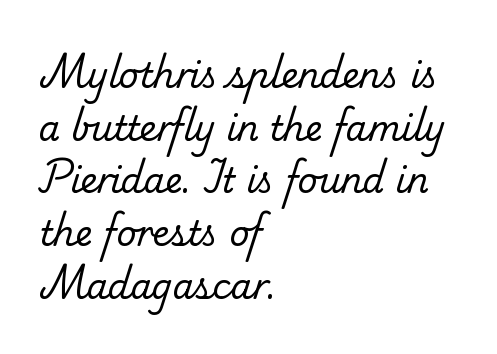
Q: Is the text bold? A: No.
Q: Is the typeface a serif or a sans-serif typeface? A: Serif.
Q: Is the text underlined? A: No.
Q: How is the paragraph aligned? A: Left-aligned.
Q: Is the spacing between letters normal or unusually wide? A: Normal.
Q: Is the spacing between lines tight, normal or loose? A: Normal.
Q: Width (condensed, normal, or wide)? A: Normal.
Q: Stroke contrast? A: Low.
Q: x-height? A: Small.
Q: Monospaced? A: No.
